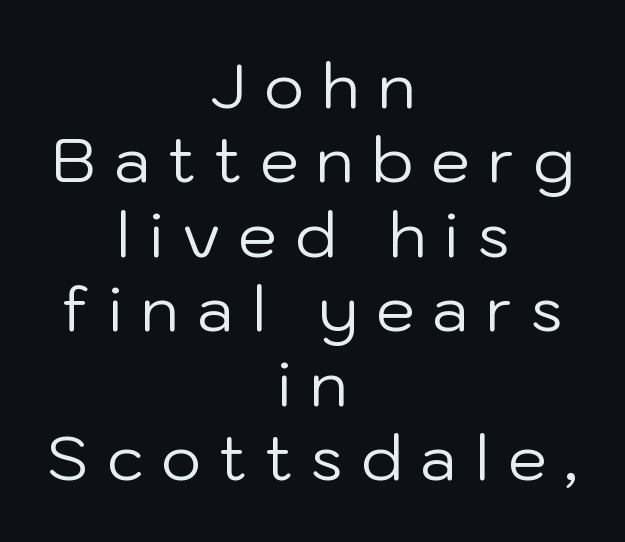
{"serif": "no", "italic": "no", "bold": "no", "weight": "regular", "width": "normal", "stroke_contrast": "low", "x_height": "medium", "monospaced": "no", "underline": "no", "align": "center", "line_spacing_ratio": 1.2, "letter_spacing": "wide", "letter_spacing_em": 0.29, "glyph_px": 62}
